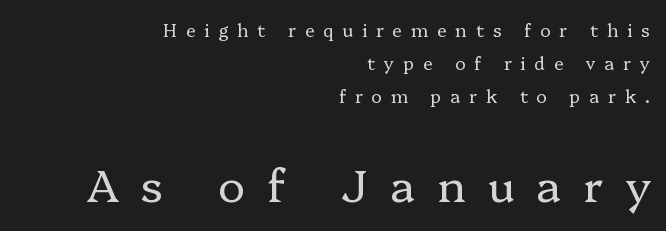
The passage shown is typed in a proportional face where columns would drift. Each row of text sits above clean, open space. The letters stand straight up with perfectly vertical stems. A serif font was chosen for this passage. Loose tracking; the words dissolve into strings of separated letters.
